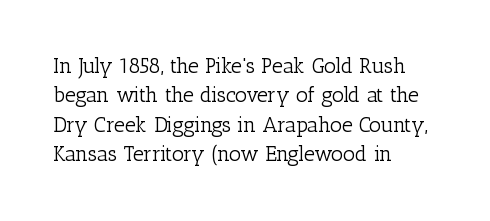
{"italic": "no", "bold": "no", "underline": "no", "align": "left", "line_spacing": "normal", "line_spacing_ratio": 1.4, "letter_spacing": "normal", "letter_spacing_em": 0.0, "glyph_px": 21}
